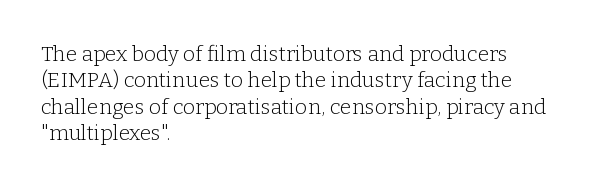
{"italic": "no", "bold": "no", "underline": "no", "align": "left", "line_spacing": "normal", "line_spacing_ratio": 1.26, "letter_spacing": "normal", "letter_spacing_em": 0.0, "glyph_px": 21}
